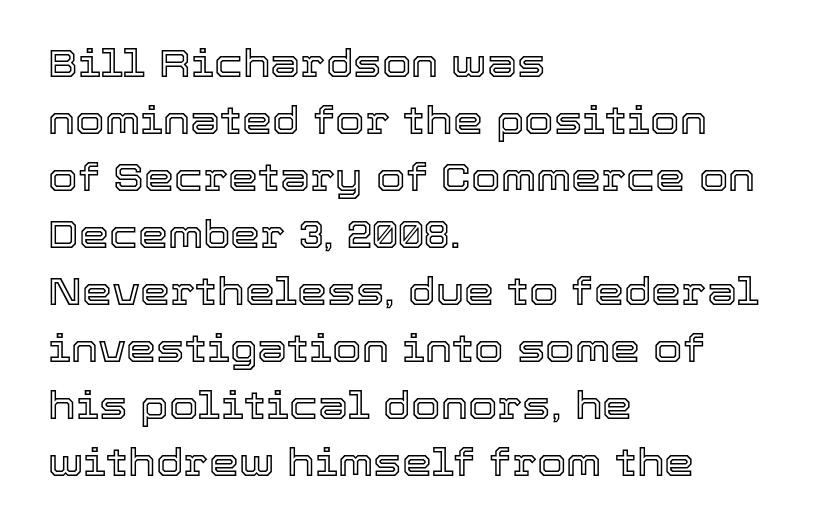
Q: Is the text italic (slanted)? A: No, it is upright.
Q: Is the text underlined? A: No.
Q: How is the paragraph aligned? A: Left-aligned.
Q: Is the spacing between letters normal or unusually wide? A: Normal.
Q: Is the spacing between lines tight, normal or loose? A: Normal.
Q: Width (condensed, normal, or wide)? A: Normal.
Q: x-height? A: Medium.
Q: Monospaced? A: No.
